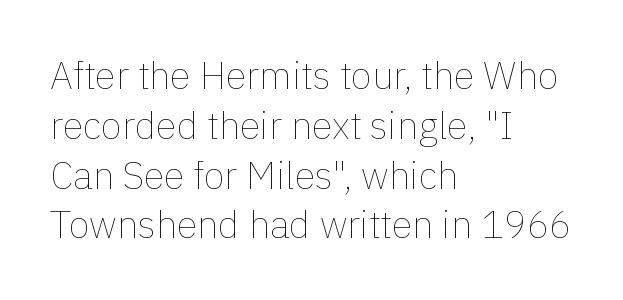
Q: Is the text bold? A: No.
Q: Is the text italic (slanted)? A: No, it is upright.
Q: Is the text underlined? A: No.
Q: How is the paragraph aligned? A: Left-aligned.
Q: Is the spacing between letters normal or unusually wide? A: Normal.
Q: Is the spacing between lines tight, normal or loose? A: Normal.
Q: Width (condensed, normal, or wide)? A: Normal.
Q: x-height? A: Medium.
Q: Monospaced? A: No.
